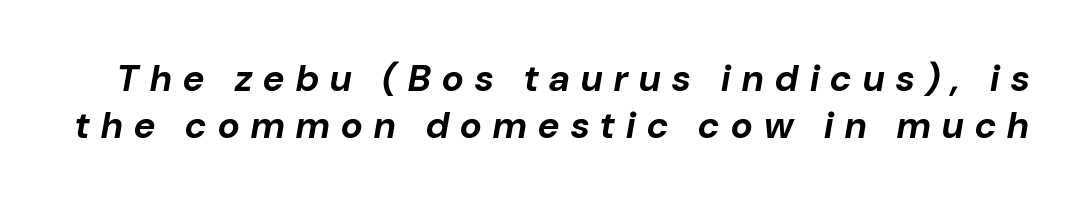
Q: Is the text bold? A: Yes.
Q: Is the text italic (slanted)? A: Yes, it leans right by about 10 degrees.
Q: Is the text underlined? A: No.
Q: Is the spacing between letters normal or unusually wide? A: Unusually wide.
Q: Is the spacing between lines tight, normal or loose? A: Normal.
Q: Width (condensed, normal, or wide)? A: Normal.
Q: Stroke contrast? A: Low.
Q: x-height? A: Medium.
Q: Monospaced? A: No.
